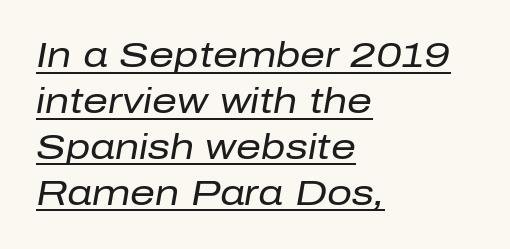
The image shows 35 px regular-weight type, italic (leaning right); set left-aligned, normal line spacing (1.31x), normal letter spacing, underlined; low stroke contrast and a medium x-height.
